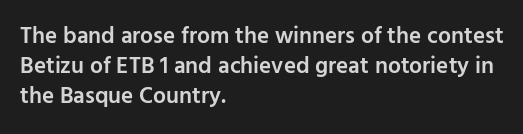
The image shows 23 px text type, upright; set left-aligned, normal line spacing (1.31x), normal letter spacing, not underlined.
